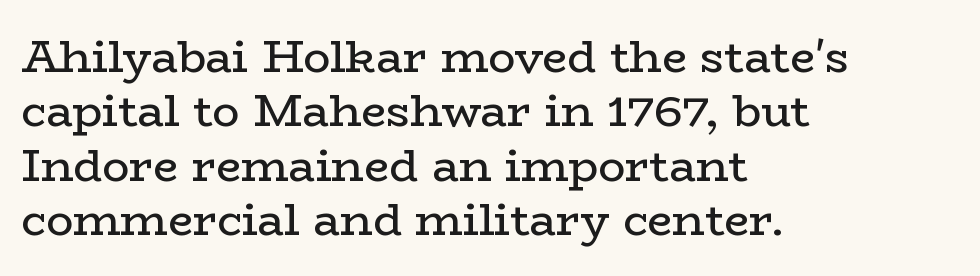
Q: Is the text bold? A: No.
Q: Is the text italic (slanted)? A: No, it is upright.
Q: Is the typeface a serif or a sans-serif typeface? A: Serif.
Q: Is the text underlined? A: No.
Q: How is the paragraph aligned? A: Left-aligned.
Q: Is the spacing between letters normal or unusually wide? A: Normal.
Q: Width (condensed, normal, or wide)? A: Wide.
Q: Stroke contrast? A: Low.
Q: x-height? A: Medium.
Q: Monospaced? A: No.
